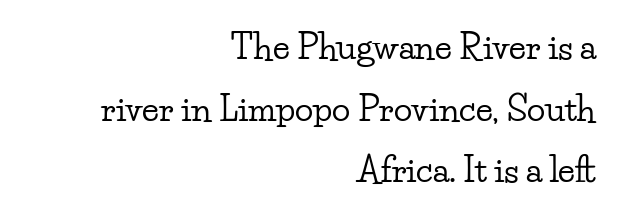
{"serif": "yes", "italic": "no", "width": "wide", "stroke_contrast": "low", "x_height": "small", "monospaced": "no", "underline": "no", "align": "right", "line_spacing_ratio": 1.81, "letter_spacing": "normal", "letter_spacing_em": 0.0, "glyph_px": 34}
